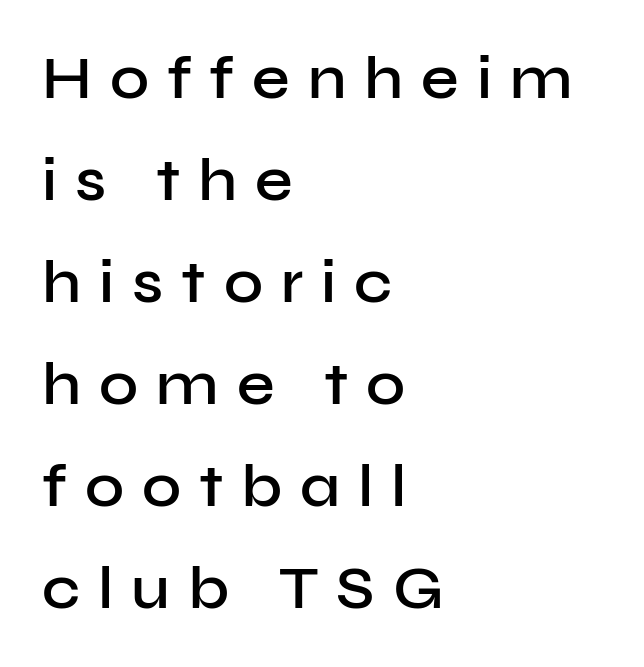
This is roman type, the default non-slanted kind. These lines have a slow, spaced-out rhythm from letter to letter. The rendering shows plain stroke endings on the letterforms — a sans-serif design. This is the in-between weight designers call semibold or demi.
